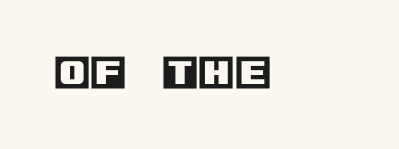
Q: Is the text italic (slanted)? A: No, it is upright.
Q: Is the text underlined? A: No.
Q: How is the paragraph aligned? A: Left-aligned.
Q: Is the spacing between letters normal or unusually wide? A: Normal.
Q: Width (condensed, normal, or wide)? A: Normal.
Q: x-height? A: Large.
